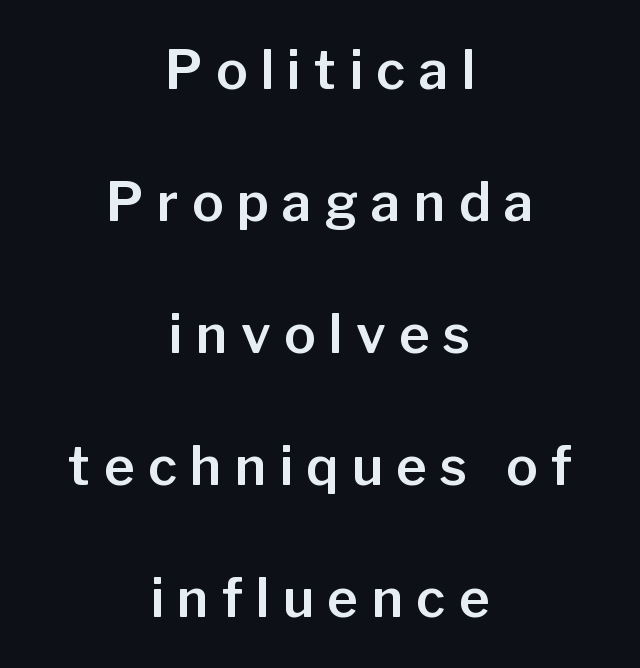
Q: Is the text italic (slanted)? A: No, it is upright.
Q: Is the typeface a serif or a sans-serif typeface? A: Sans-serif.
Q: Is the text underlined? A: No.
Q: How is the paragraph aligned? A: Centered.
Q: Is the spacing between letters normal or unusually wide? A: Unusually wide.
Q: Is the spacing between lines tight, normal or loose? A: Loose.
Q: Width (condensed, normal, or wide)? A: Normal.
Q: Stroke contrast? A: Low.
Q: x-height? A: Medium.
Q: Monospaced? A: No.
